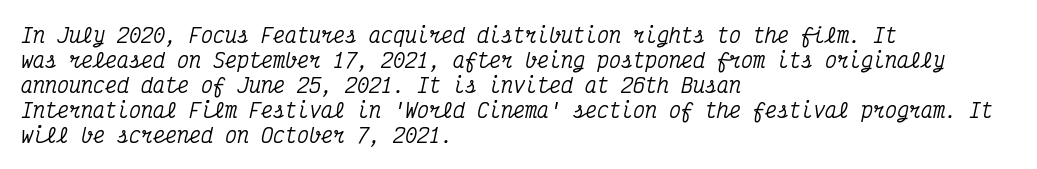
This sample keeps an unexceptional amount of space between lines. The paragraph shown leans on its left margin. The passage shown has conventional tracking throughout. The glyphs are unaccompanied by any horizontal stroke below them. Observe the lean: these are italic letterforms.
